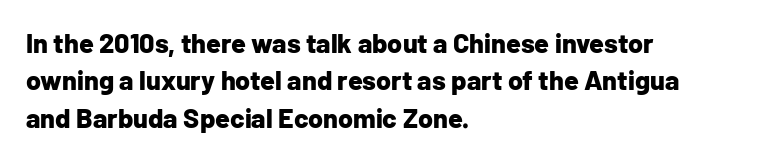
It's the straight-up-and-down kind of type. The lines are quadded left. Letter spacing: default. Rule under the text: the space is simply empty. The space between consecutive lines is moderate. Notice how thick the strokes are: this is what a full bold looks like.
